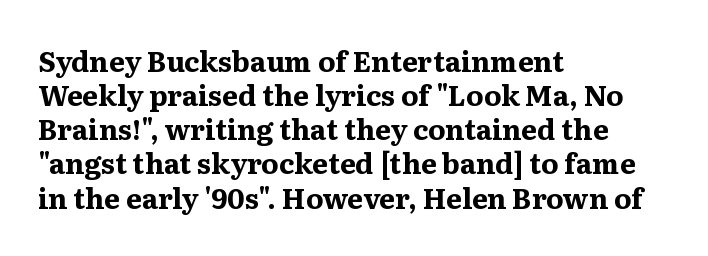
Q: Is the text bold? A: Yes.
Q: Is the text italic (slanted)? A: No, it is upright.
Q: Is the typeface a serif or a sans-serif typeface? A: Serif.
Q: Is the text underlined? A: No.
Q: How is the paragraph aligned? A: Left-aligned.
Q: Is the spacing between letters normal or unusually wide? A: Normal.
Q: Width (condensed, normal, or wide)? A: Normal.
Q: Stroke contrast? A: Medium.
Q: x-height? A: Medium.
Q: Monospaced? A: No.
